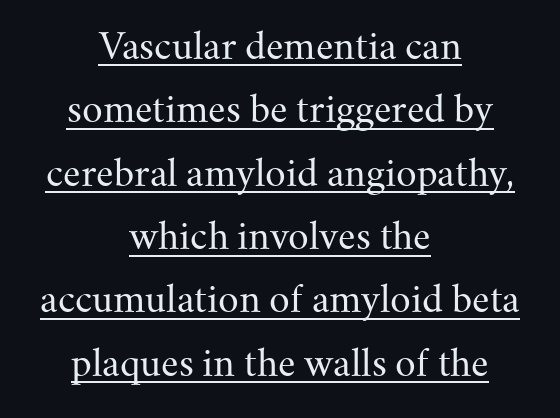
{"serif": "yes", "italic": "no", "bold": "no", "weight": "regular", "width": "normal", "stroke_contrast": "medium", "x_height": "small", "monospaced": "no", "underline": "yes", "align": "center", "line_spacing_ratio": 1.76, "letter_spacing": "normal", "letter_spacing_em": 0.0, "glyph_px": 36}
